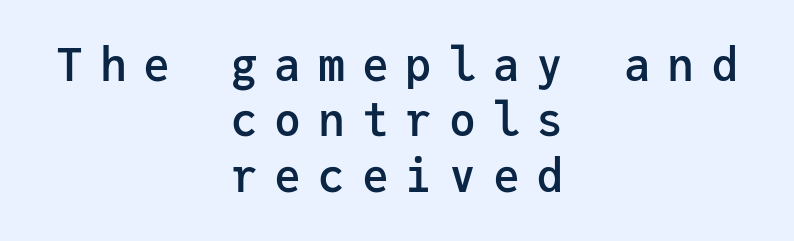
The area under the type is left untouched. Does the copy run flush right? No — it is centered line by line. In terms of letterform style, serifs are entirely absent. Designer's note — italics off, roman on. Monospaced: the letters line up in strict vertical columns.
